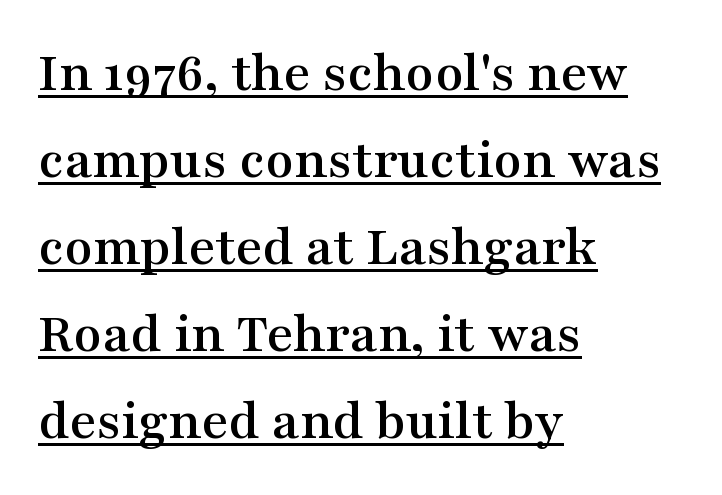
The image shows 58 px wide serif type, upright; set left-aligned, normal line spacing (1.5x), normal letter spacing, underlined; medium stroke contrast and a medium x-height.
